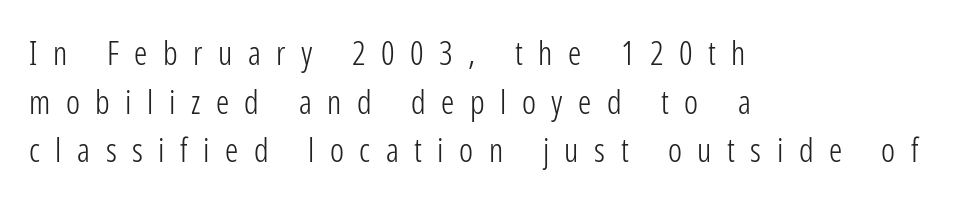
{"serif": "no", "italic": "no", "bold": "no", "weight": "light", "width": "condensed", "stroke_contrast": "low", "x_height": "medium", "monospaced": "no", "underline": "no", "align": "left", "line_spacing": "normal", "line_spacing_ratio": 1.47, "letter_spacing": "wide", "letter_spacing_em": 0.47, "glyph_px": 33}
